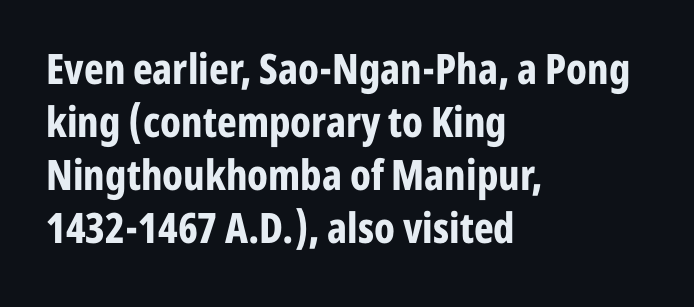
Q: Is the text bold? A: Yes.
Q: Is the text italic (slanted)? A: No, it is upright.
Q: Is the typeface a serif or a sans-serif typeface? A: Sans-serif.
Q: Is the text underlined? A: No.
Q: How is the paragraph aligned? A: Left-aligned.
Q: Is the spacing between letters normal or unusually wide? A: Normal.
Q: Is the spacing between lines tight, normal or loose? A: Normal.
Q: Width (condensed, normal, or wide)? A: Condensed.
Q: Stroke contrast? A: Low.
Q: x-height? A: Medium.
Q: Monospaced? A: No.
